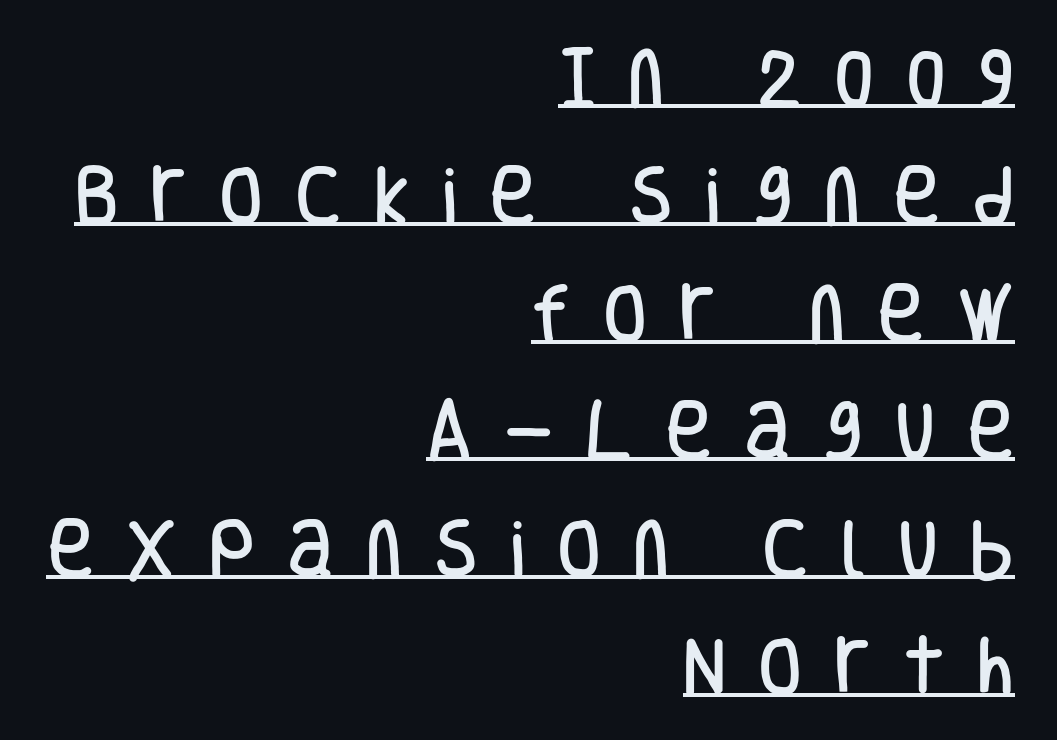
The lines are quadded right. No feet cap the strokes, marking this as sans-serif type. Posture: vertical. These lines are rendered in a variable-pitch font.
